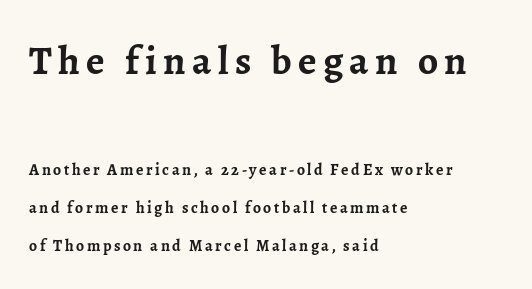
The image shows 40 px semibold serif type, upright; set left-aligned, loose line spacing (2.39x), not underlined; the first (top) block is 2.5x larger; low stroke contrast and a medium x-height.
